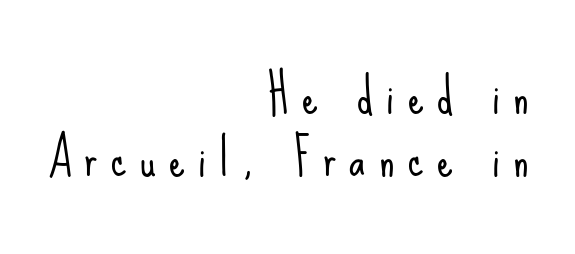
The image shows 50 px light, condensed sans-serif type, upright; set right-aligned, normal line spacing (1.27x), unusually wide letter spacing (+0.27 em), not underlined; low stroke contrast and a small x-height.
